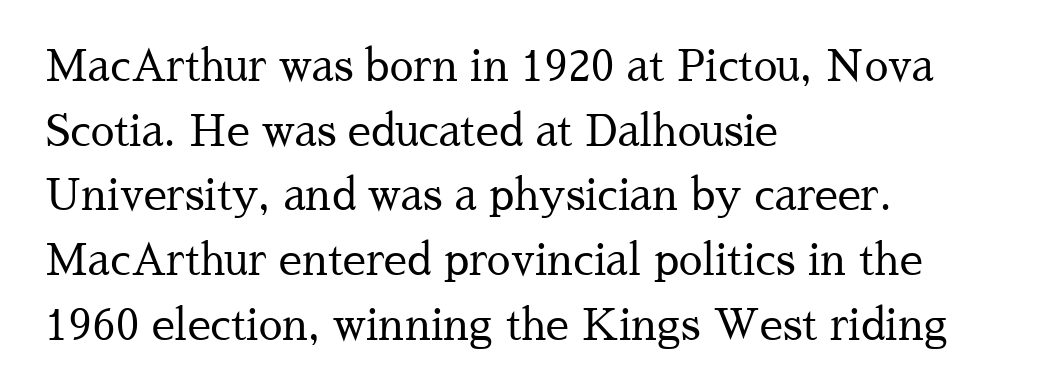
Honestly, the row spacing looks completely unremarkable. Serifs: yes, visible at the terminals of the letterforms. Stems and bowls with no extra thickness — not bold. Think of a printed novel: that variable character pitch is what you see here.
